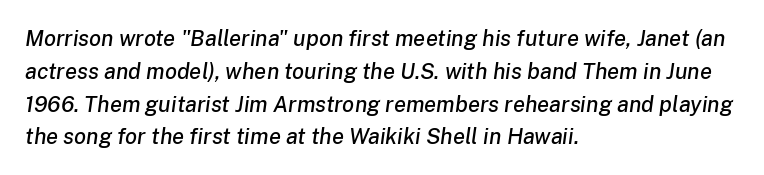
Q: Is the text italic (slanted)? A: Yes, it leans right by about 8 degrees.
Q: Is the text underlined? A: No.
Q: How is the paragraph aligned? A: Left-aligned.
Q: Is the spacing between letters normal or unusually wide? A: Normal.
Q: Is the spacing between lines tight, normal or loose? A: Normal.
